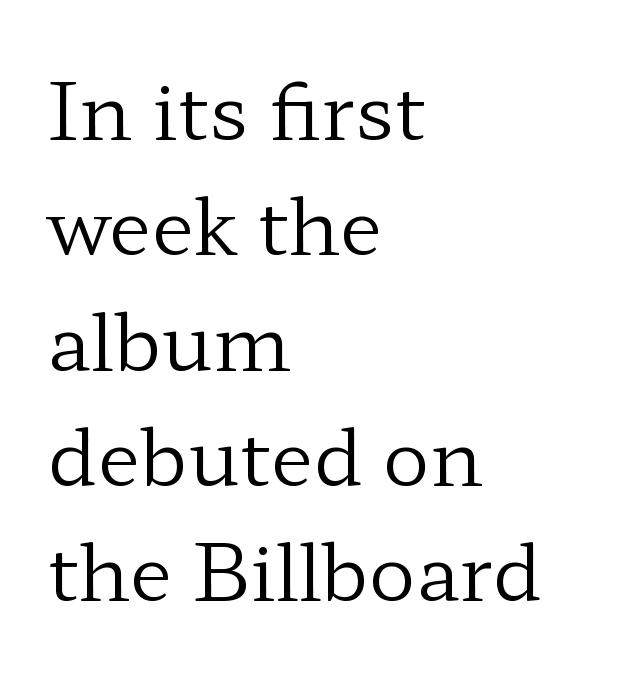
Q: Is the text bold? A: No.
Q: Is the text italic (slanted)? A: No, it is upright.
Q: Is the typeface a serif or a sans-serif typeface? A: Serif.
Q: Is the text underlined? A: No.
Q: How is the paragraph aligned? A: Left-aligned.
Q: Is the spacing between letters normal or unusually wide? A: Normal.
Q: Is the spacing between lines tight, normal or loose? A: Normal.
Q: Width (condensed, normal, or wide)? A: Wide.
Q: Stroke contrast? A: Low.
Q: x-height? A: Medium.
Q: Monospaced? A: No.
